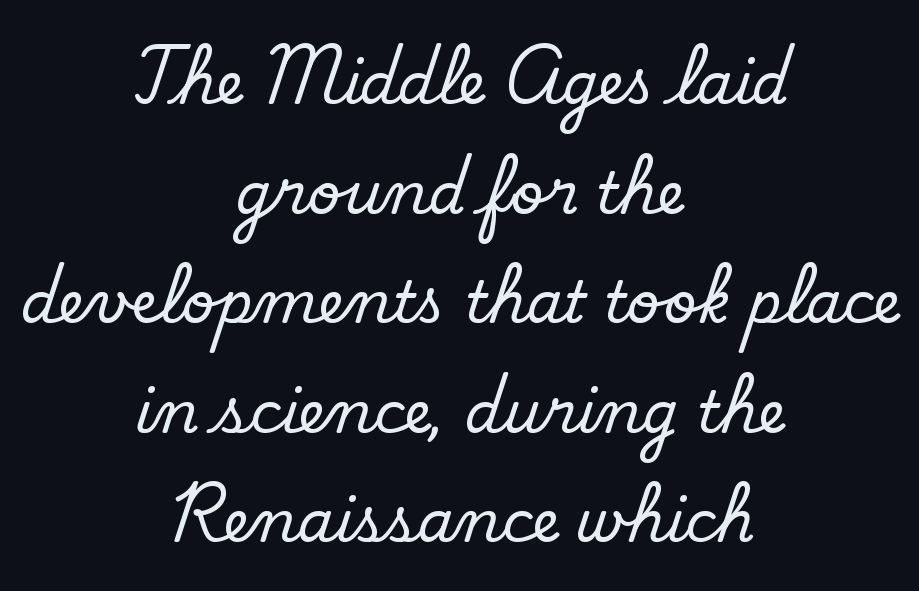
{"serif": "no", "bold": "no", "weight": "regular", "width": "normal", "stroke_contrast": "low", "x_height": "small", "monospaced": "no", "underline": "no", "align": "center", "line_spacing_ratio": 1.89, "letter_spacing": "normal", "letter_spacing_em": 0.0, "glyph_px": 58}
